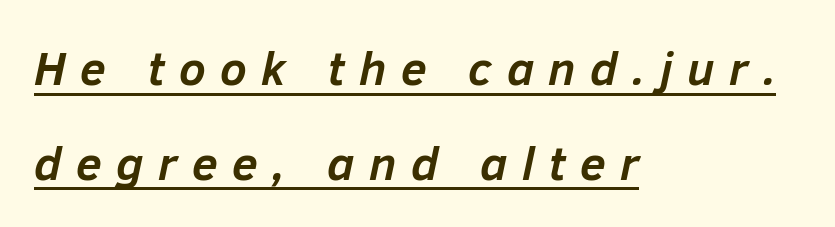
Tracking value appears strongly positive — letters spread wide. Caption: lettering with a line underneath. Which margin do the lines hug? The left one — the right edge is uneven. Widely set lines give the paragraph a tall, airy silhouette. Note the varied advance widths — an 'i' is clearly narrower than an 'm'. An italicized treatment has been applied to the whole sample.
